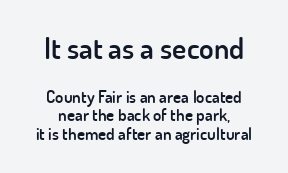
Q: Is the text bold? A: Semi-bold.
Q: Is the text italic (slanted)? A: No, it is upright.
Q: Is the typeface a serif or a sans-serif typeface? A: Sans-serif.
Q: Is the text underlined? A: No.
Q: How is the paragraph aligned? A: Centered.
Q: Is the spacing between letters normal or unusually wide? A: Normal.
Q: Is the spacing between lines tight, normal or loose? A: Tight.
Q: Which block of text is set in a larger size, the first (top) or the second (bottom)? A: The first (top) one.
Q: Width (condensed, normal, or wide)? A: Normal.
Q: Stroke contrast? A: Low.
Q: x-height? A: Small.
Q: Monospaced? A: No.
